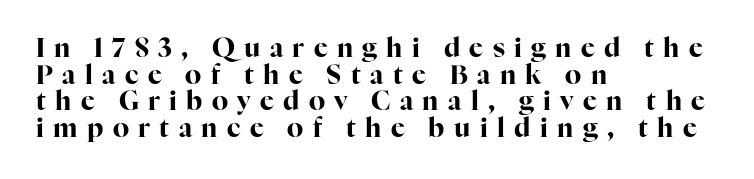
Whoever set this chose condensed vertical rhythm over breathing room. When letters stand straight like this, we call the style roman or upright. Weight check: bold — yes, fully. Words appear elongated and porous because spacing is wide.
